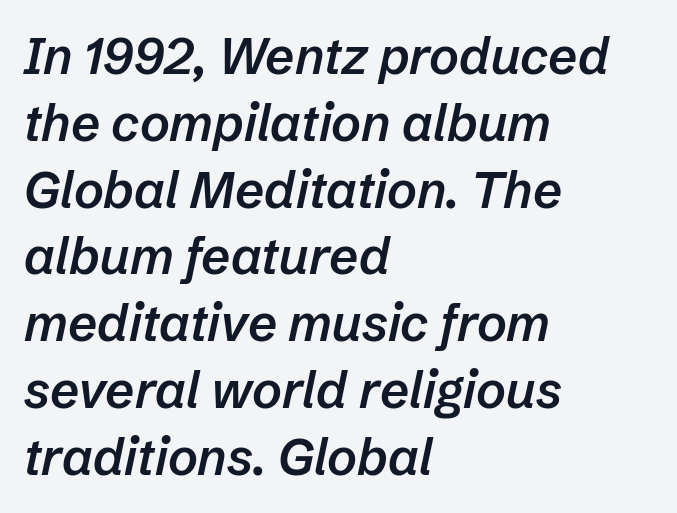
{"italic": "yes", "lean": "right", "slant_degrees": 12, "bold": "semi", "weight": "semibold", "width": "normal", "stroke_contrast": "low", "x_height": "medium", "monospaced": "no", "underline": "no", "align": "left", "line_spacing": "normal", "line_spacing_ratio": 1.31, "letter_spacing": "normal", "letter_spacing_em": 0.0, "glyph_px": 51}
